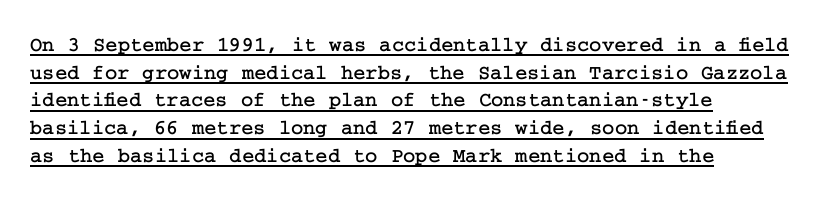
Q: Is the text italic (slanted)? A: No, it is upright.
Q: Is the text underlined? A: Yes.
Q: How is the paragraph aligned? A: Left-aligned.
Q: Is the spacing between letters normal or unusually wide? A: Normal.
Q: Is the spacing between lines tight, normal or loose? A: Normal.
